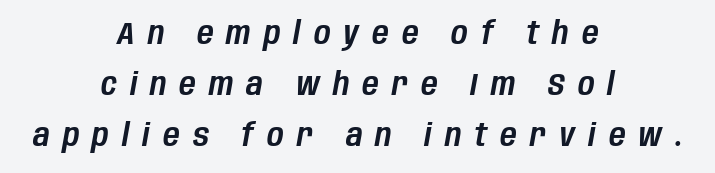
{"italic": "yes", "lean": "right", "slant_degrees": 10, "width": "condensed", "stroke_contrast": "low", "x_height": "large", "monospaced": "no", "underline": "no", "align": "center", "line_spacing": "normal", "line_spacing_ratio": 1.6, "letter_spacing": "wide", "letter_spacing_em": 0.41, "glyph_px": 32}
